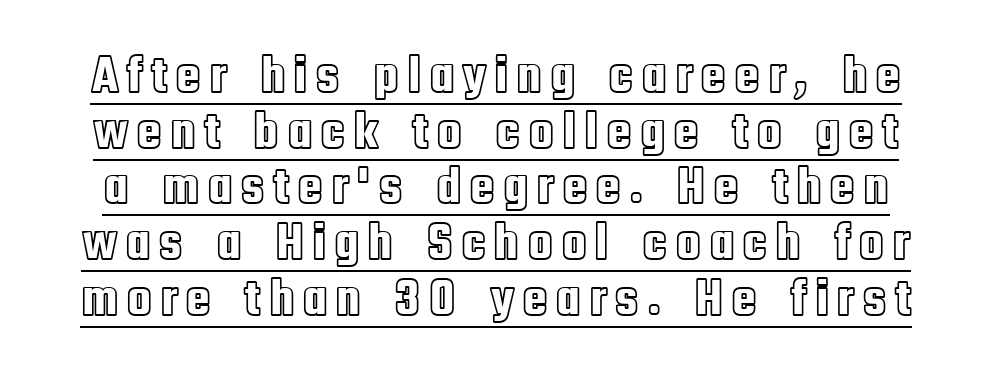
{"italic": "no", "width": "condensed", "x_height": "large", "monospaced": "no", "underline": "yes", "line_spacing": "tight", "line_spacing_ratio": 1.05, "glyph_px": 53}
